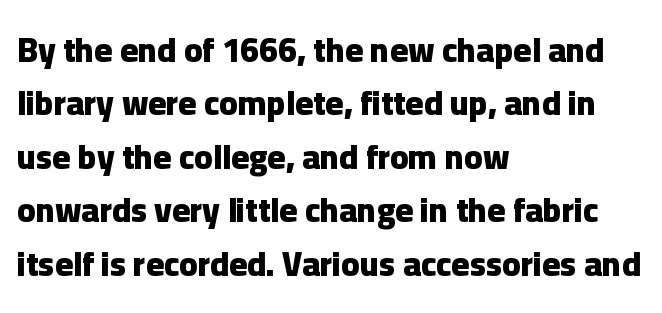
{"serif": "no", "italic": "no", "bold": "yes", "weight": "heavy", "width": "normal", "stroke_contrast": "low", "x_height": "medium", "monospaced": "no", "underline": "no", "align": "left", "line_spacing": "normal", "line_spacing_ratio": 1.57, "letter_spacing": "normal", "letter_spacing_em": 0.0, "glyph_px": 34}
